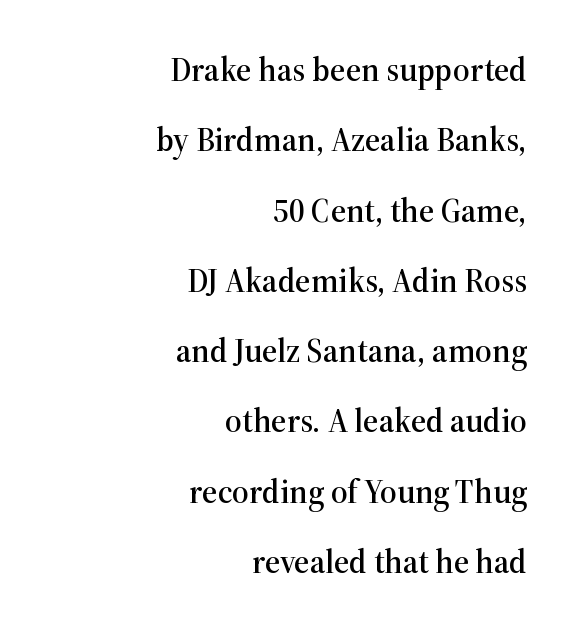
{"serif": "yes", "italic": "no", "width": "normal", "stroke_contrast": "high", "x_height": "medium", "monospaced": "no", "underline": "no", "align": "right", "line_spacing": "loose", "line_spacing_ratio": 2.13, "letter_spacing": "normal", "letter_spacing_em": 0.0, "glyph_px": 33}
